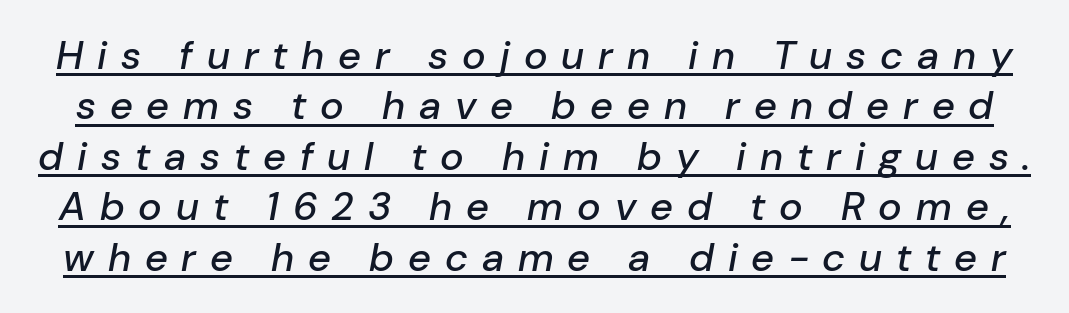
This sample has the flowing, uneven cadence of proportional lettering. The face used here has a pronounced slope to its letters. Quick note: interline space is typical. What decoration does the sample have? An underline.
